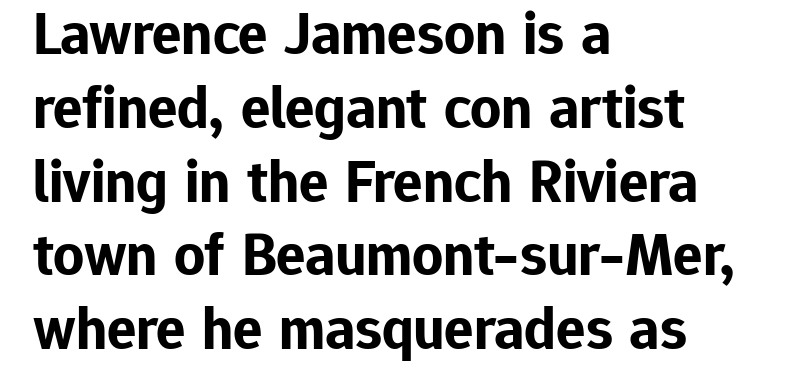
The image shows 61 px bold sans-serif type, upright; set left-aligned, line spacing 1.21x, normal letter spacing, not underlined; low stroke contrast and a medium x-height.
